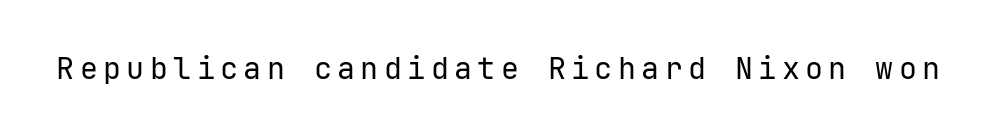
Q: Is the text bold? A: No.
Q: Is the text italic (slanted)? A: No, it is upright.
Q: Is the typeface a serif or a sans-serif typeface? A: Sans-serif.
Q: Is the text underlined? A: No.
Q: Width (condensed, normal, or wide)? A: Normal.
Q: Stroke contrast? A: Low.
Q: x-height? A: Medium.
